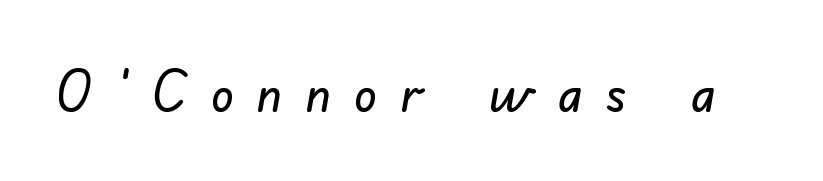
Proportional: the letters do not fall into vertical columns. Compared with typical body copy, the letter spacing here is much looser. Check under the words: just untouched page. To sum up the face: it is a sans, with no serifs.
